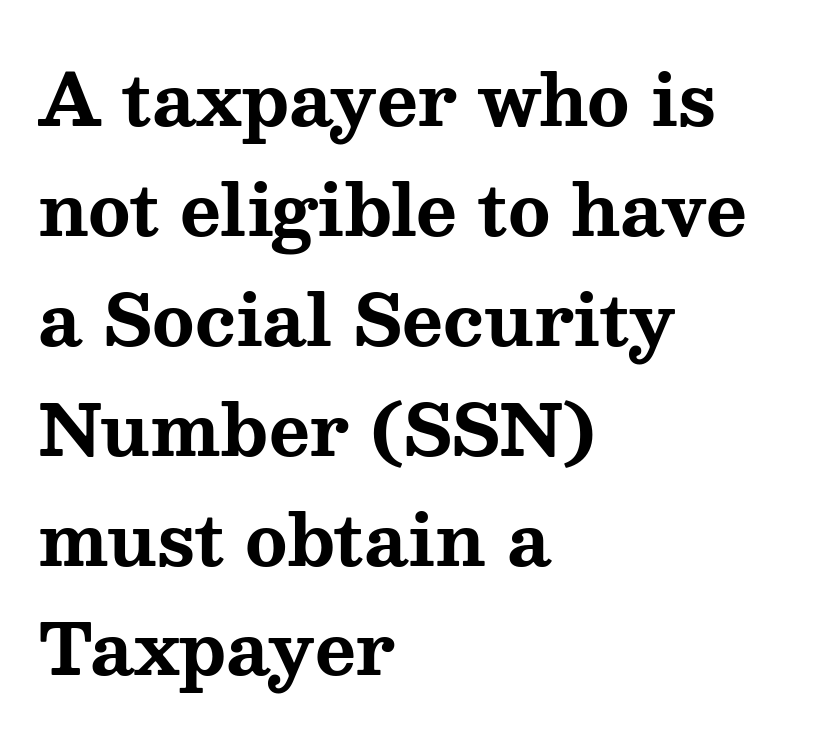
The image shows 70 px bold, wide serif type, upright; set left-aligned, normal line spacing (1.57x), normal letter spacing, not underlined; medium stroke contrast and a medium x-height.
